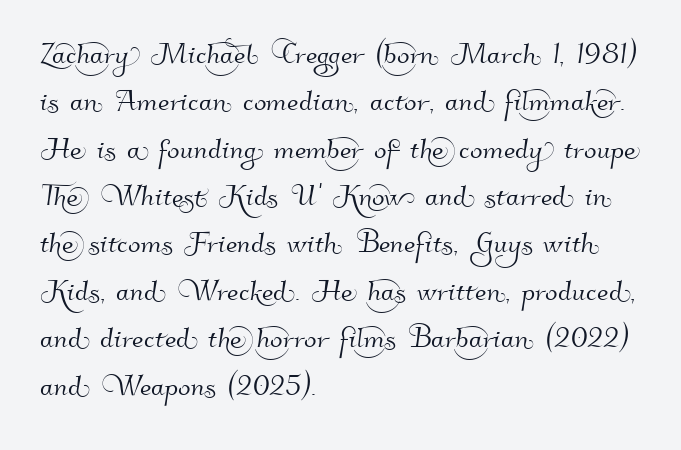
The typesetter chose a ragged-right arrangement here. Each letter's strokes conclude bluntly, with no projecting serifs. Horizontal bands of white between lines are of average thickness. Character widths vary here, with narrow letters taking less room than wide ones.
